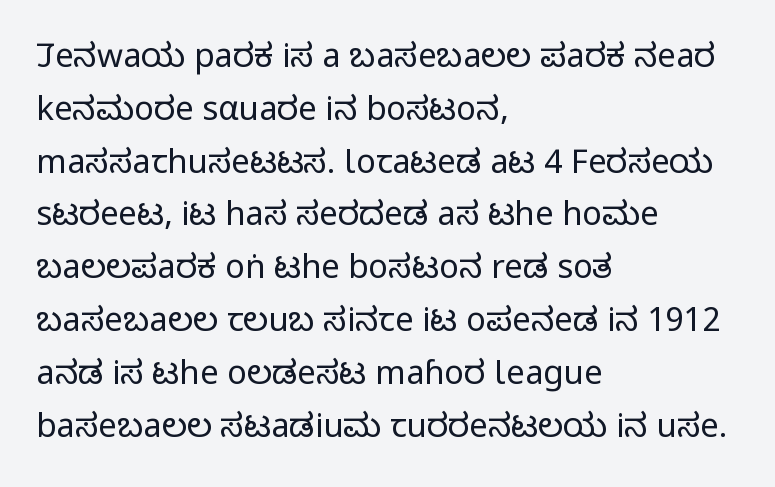
The passage shown is typed in a proportional face where columns would drift. Tracking here is standard; glyphs follow each other at the usual distance. A typesetter would call this leading conventional body-copy spacing. The area under the type is left untouched.
